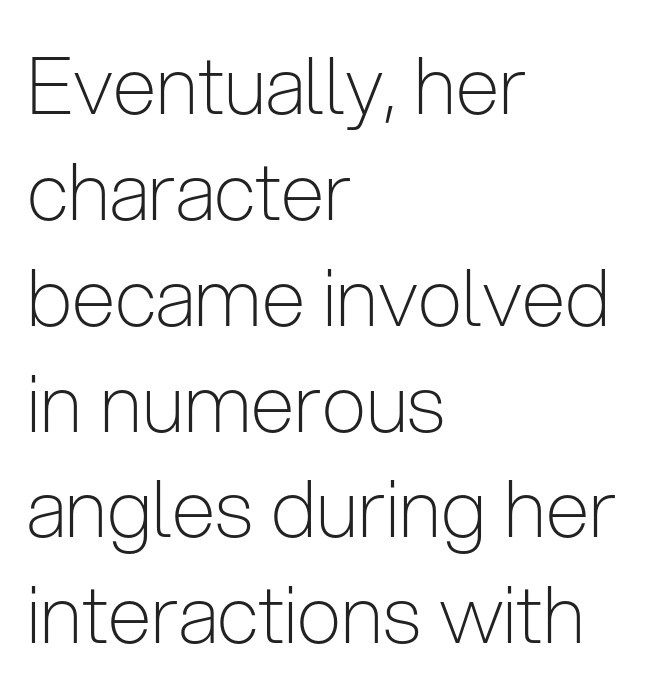
The image shows 79 px light, condensed sans-serif type, upright; set left-aligned, normal line spacing (1.34x), normal letter spacing, not underlined; low stroke contrast and a medium x-height.
